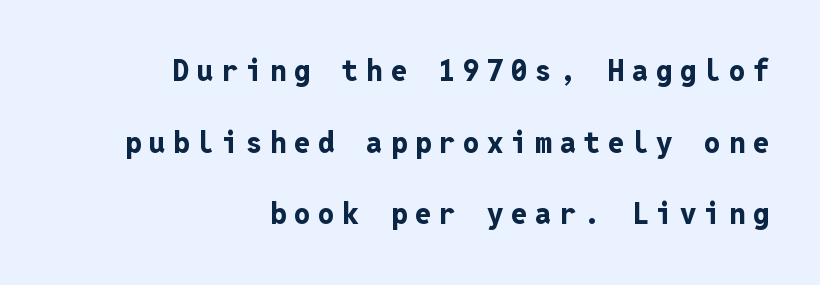
{"serif": "no", "italic": "no", "bold": "yes", "weight": "bold", "width": "normal", "stroke_contrast": "low", "x_height": "medium", "monospaced": "yes", "underline": "no", "align": "right", "line_spacing": "loose", "line_spacing_ratio": 2.47, "letter_spacing": "wide", "letter_spacing_em": 0.27, "glyph_px": 29}
